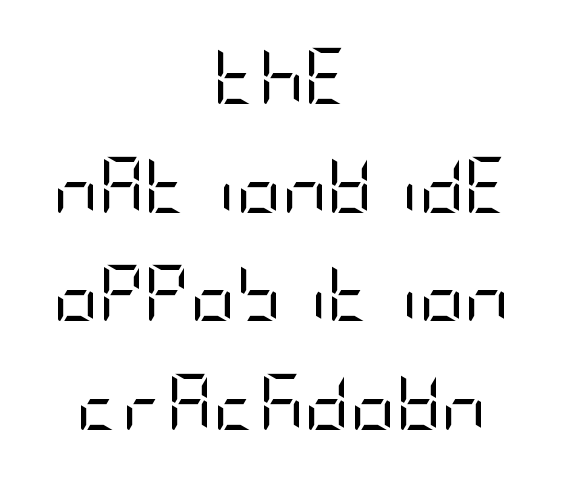
{"serif": "no", "italic": "no", "bold": "no", "weight": "regular", "width": "condensed", "stroke_contrast": "low", "x_height": "large", "underline": "no", "align": "center", "line_spacing": "loose", "line_spacing_ratio": 1.94, "letter_spacing": "normal", "letter_spacing_em": 0.0, "glyph_px": 56}
